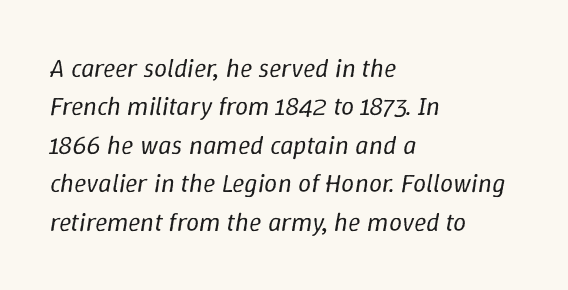
{"italic": "yes", "lean": "right", "slant_degrees": 9, "bold": "no", "underline": "no", "align": "left", "line_spacing": "normal", "line_spacing_ratio": 1.48, "letter_spacing": "normal", "letter_spacing_em": 0.0, "glyph_px": 26}
